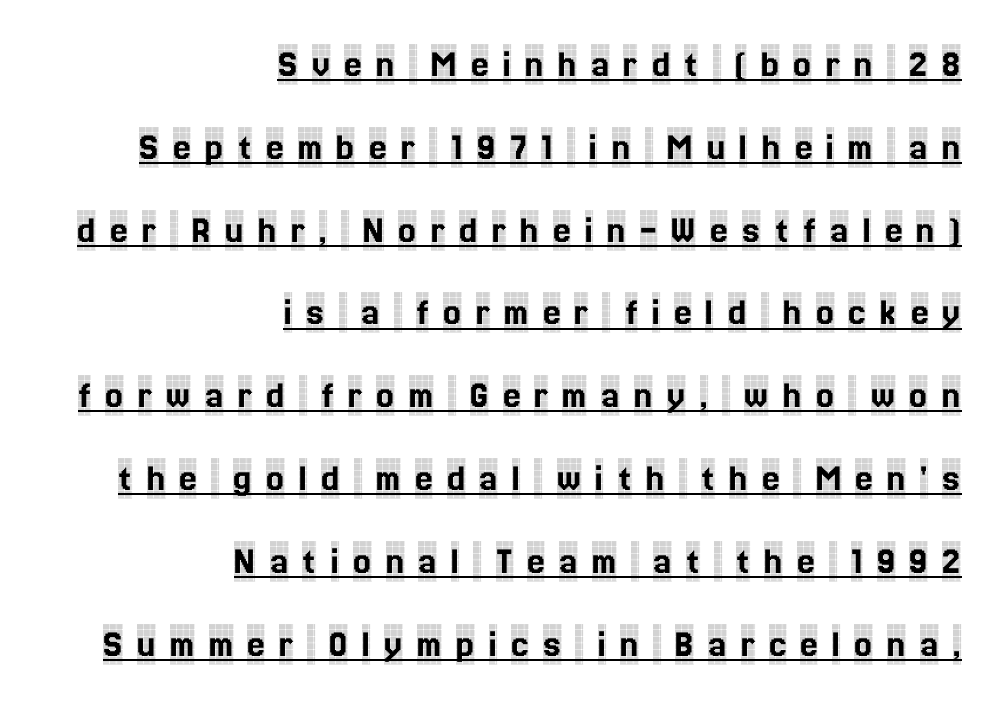
The image shows 40 px condensed serif type, upright; set right-aligned, loose line spacing (2.07x), unusually wide letter spacing (+0.35 em), underlined; a large x-height.
